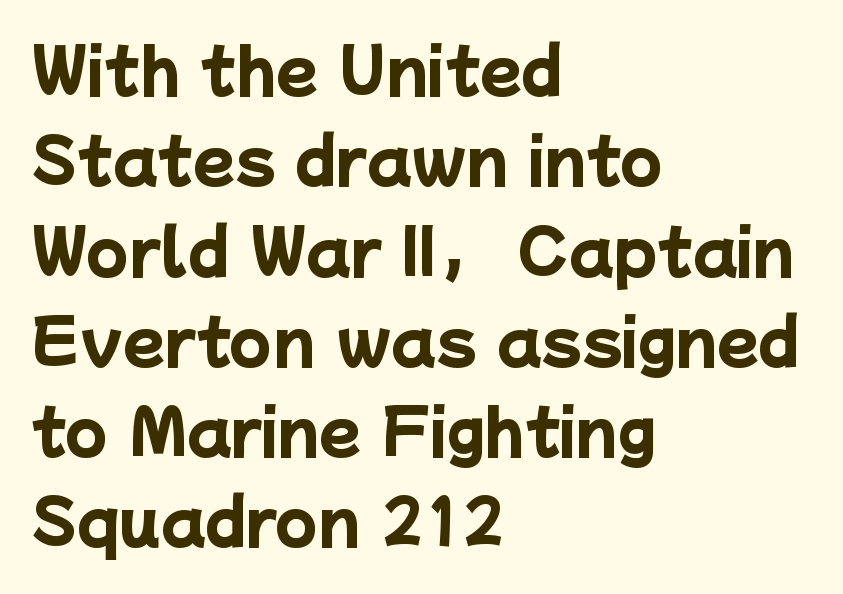
The image shows 61 px heavy sans-serif type; set left-aligned, normal line spacing (1.48x), normal letter spacing, not underlined; low stroke contrast and a medium x-height.
